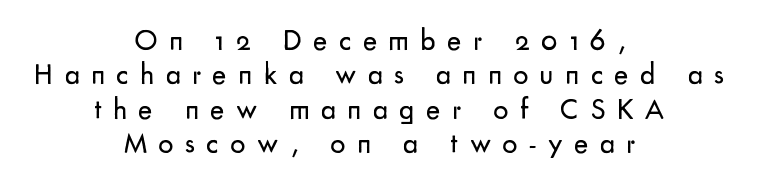
Q: Is the text bold? A: No.
Q: Is the text italic (slanted)? A: No, it is upright.
Q: Is the typeface a serif or a sans-serif typeface? A: Sans-serif.
Q: Is the text underlined? A: No.
Q: How is the paragraph aligned? A: Centered.
Q: Is the spacing between letters normal or unusually wide? A: Unusually wide.
Q: Is the spacing between lines tight, normal or loose? A: Tight.
Q: Width (condensed, normal, or wide)? A: Normal.
Q: Stroke contrast? A: Low.
Q: x-height? A: Small.
Q: Monospaced? A: No.
